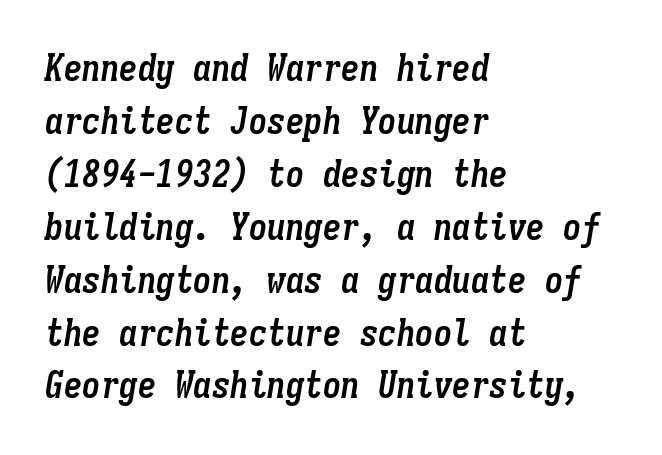
Think of a typewriter: that constant character pitch is what you see here. Regarding leading, the lines here are spaced in the standard way. The letterforms sit shoulder to shoulder at normal distance. This is heavy type, rendered in bold. Clear beneath every line of the passage. The lettering tilts uniformly, giving the passage an italic look.
